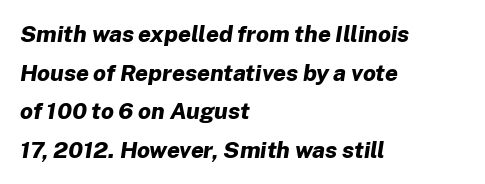
Q: Is the text bold? A: Yes.
Q: Is the text italic (slanted)? A: Yes, it leans right by about 8 degrees.
Q: Is the text underlined? A: No.
Q: How is the paragraph aligned? A: Left-aligned.
Q: Is the spacing between letters normal or unusually wide? A: Normal.
Q: Is the spacing between lines tight, normal or loose? A: Normal.
